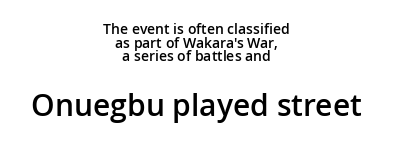
Q: Is the text bold? A: Semi-bold.
Q: Is the text italic (slanted)? A: No, it is upright.
Q: Is the typeface a serif or a sans-serif typeface? A: Sans-serif.
Q: Is the text underlined? A: No.
Q: How is the paragraph aligned? A: Centered.
Q: Is the spacing between letters normal or unusually wide? A: Normal.
Q: Is the spacing between lines tight, normal or loose? A: Tight.
Q: Which block of text is set in a larger size, the first (top) or the second (bottom)? A: The second (bottom) one.
Q: Width (condensed, normal, or wide)? A: Normal.
Q: Stroke contrast? A: Low.
Q: x-height? A: Medium.
Q: Monospaced? A: No.
